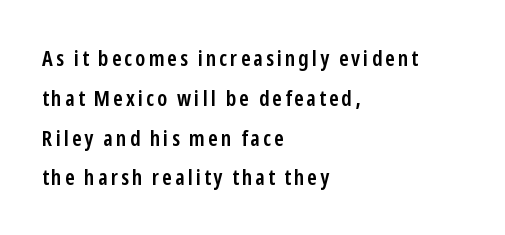
{"italic": "no", "bold": "semi", "underline": "no", "align": "left", "line_spacing_ratio": 1.81, "glyph_px": 22}
